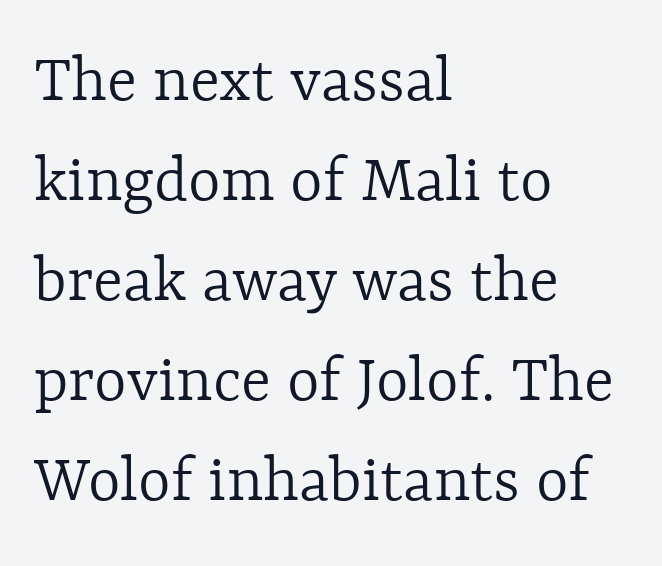
Q: Is the text bold? A: No.
Q: Is the text italic (slanted)? A: No, it is upright.
Q: Is the text underlined? A: No.
Q: How is the paragraph aligned? A: Left-aligned.
Q: Is the spacing between letters normal or unusually wide? A: Normal.
Q: Is the spacing between lines tight, normal or loose? A: Normal.
Q: Width (condensed, normal, or wide)? A: Normal.
Q: x-height? A: Medium.
Q: Monospaced? A: No.
